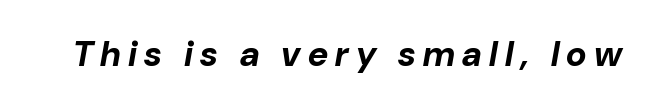
{"italic": "yes", "lean": "right", "slant_degrees": 10, "bold": "yes", "weight": "bold", "width": "normal", "stroke_contrast": "low", "x_height": "medium", "monospaced": "no", "underline": "no", "letter_spacing": "wide", "letter_spacing_em": 0.21, "glyph_px": 35}
